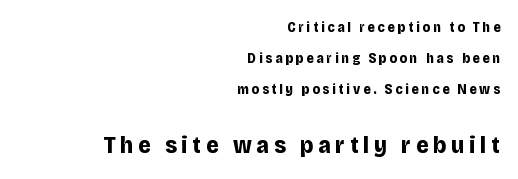
You'd pick this weight for a headline — it's a proper bold. Each word looks stretched out because of the extra space between its letters. Descender tails drop into unmarked territory. Successive baselines arrive slowly, with a big drop between each.
